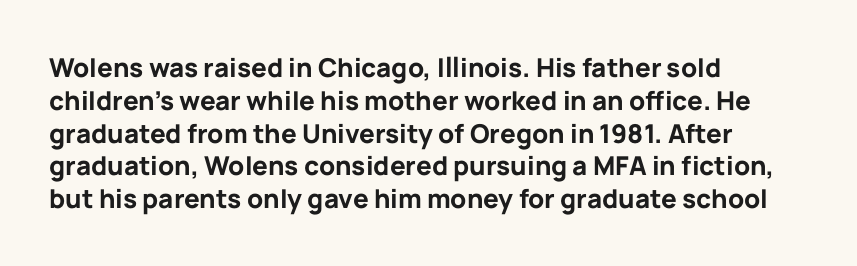
Q: Is the text bold? A: Yes.
Q: Is the text italic (slanted)? A: No, it is upright.
Q: Is the text underlined? A: No.
Q: How is the paragraph aligned? A: Left-aligned.
Q: Is the spacing between letters normal or unusually wide? A: Normal.
Q: Is the spacing between lines tight, normal or loose? A: Normal.
